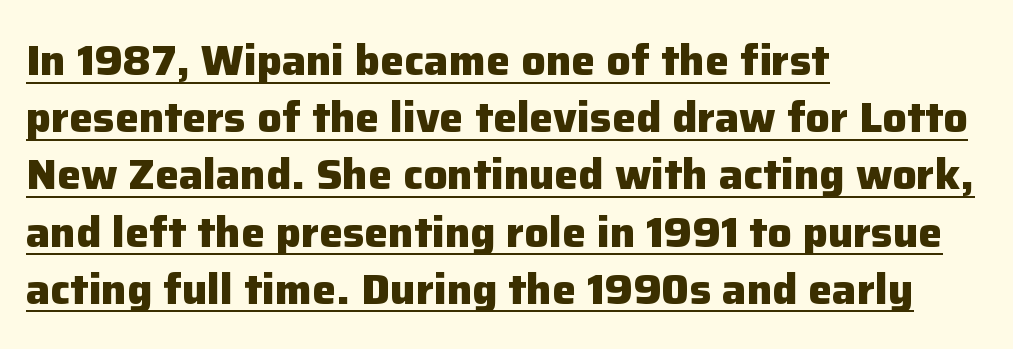
Q: Is the text bold? A: Yes.
Q: Is the text italic (slanted)? A: No, it is upright.
Q: Is the typeface a serif or a sans-serif typeface? A: Sans-serif.
Q: Is the text underlined? A: Yes.
Q: How is the paragraph aligned? A: Left-aligned.
Q: Is the spacing between letters normal or unusually wide? A: Normal.
Q: Is the spacing between lines tight, normal or loose? A: Normal.
Q: Width (condensed, normal, or wide)? A: Normal.
Q: Stroke contrast? A: Low.
Q: x-height? A: Medium.
Q: Monospaced? A: No.
